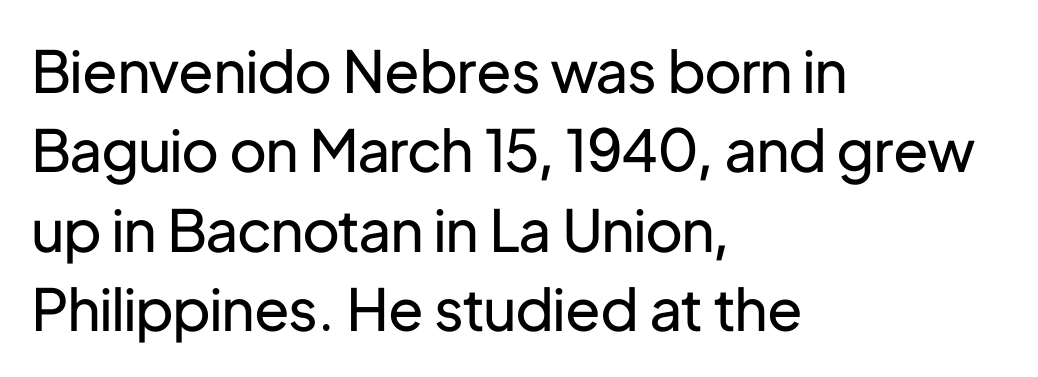
{"serif": "no", "italic": "no", "bold": "no", "weight": "regular", "width": "normal", "stroke_contrast": "low", "x_height": "medium", "monospaced": "no", "underline": "no", "align": "left", "line_spacing": "normal", "line_spacing_ratio": 1.37, "letter_spacing": "normal", "letter_spacing_em": 0.0, "glyph_px": 58}
